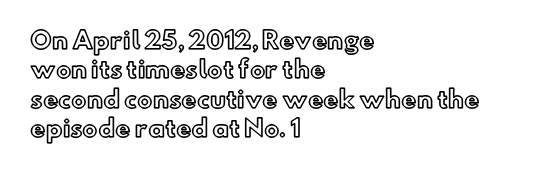
The image shows 23 px text type, upright; set left-aligned, normal line spacing (1.28x), normal letter spacing, not underlined.
